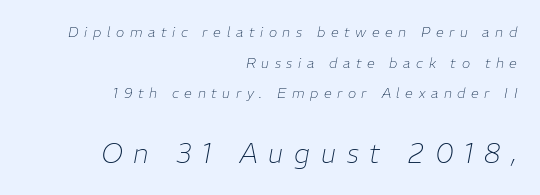
Substantial extra tracking has been applied to these lines. Heaviness? Minimal to ordinary, like unemphasized prose. The specimen omits any rule beneath the text block's lines. Horizontal alignment here is rightward, an uncommon choice for prose.
